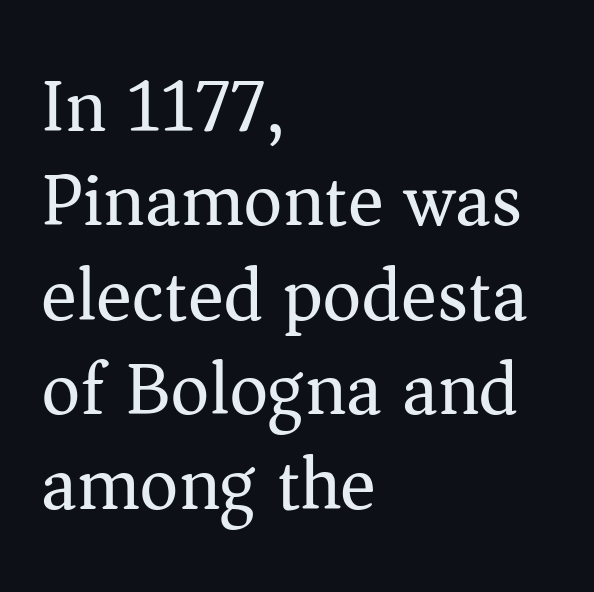
Quick note: underline off. Small tapered or slab feet sit at the stroke ends, so this counts as serif. Note the varied advance widths — an 'i' is clearly narrower than an 'm'. The letters stand upright; this is a roman face. The strokes carry an ordinary text weight at most.
